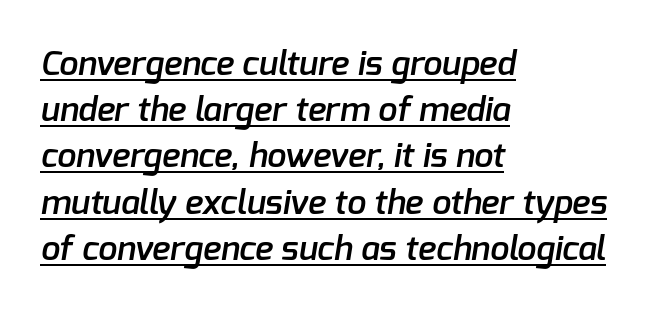
This is sans-serif lettering, the kind often seen on screens and signage. Is there much room between lines? A standard amount, neither cramped nor airy. Note the varied advance widths — an 'i' is clearly narrower than an 'm'. How heavy is the stroke? Medium-heavy — a semibold, shy of bold. Short note: letters normally spaced. Glance below the letters and you will spot a drawn line.
